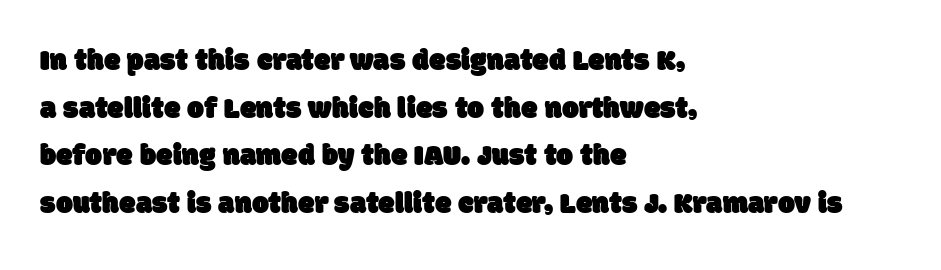
Q: Is the typeface a serif or a sans-serif typeface? A: Sans-serif.
Q: Is the text underlined? A: No.
Q: How is the paragraph aligned? A: Left-aligned.
Q: Is the spacing between letters normal or unusually wide? A: Normal.
Q: Is the spacing between lines tight, normal or loose? A: Normal.
Q: Width (condensed, normal, or wide)? A: Normal.
Q: Stroke contrast? A: Low.
Q: x-height? A: Large.
Q: Monospaced? A: No.
